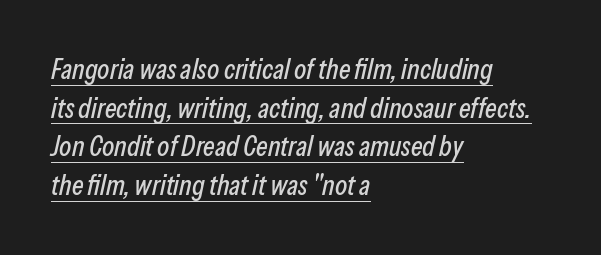
The image shows 28 px condensed type, italic (leaning right); set left-aligned, normal line spacing (1.38x), normal letter spacing, underlined; low stroke contrast and a medium x-height.
